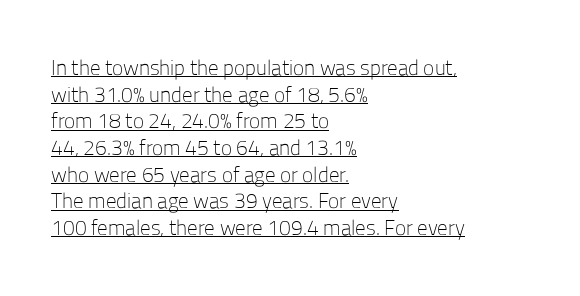
The image shows 21 px text type, upright; set left-aligned, normal line spacing (1.27x), normal letter spacing, underlined.
